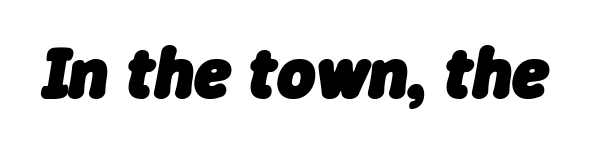
The image shows 73 px heavy type, italic (leaning right); set normal letter spacing, not underlined; low stroke contrast and a medium x-height.
